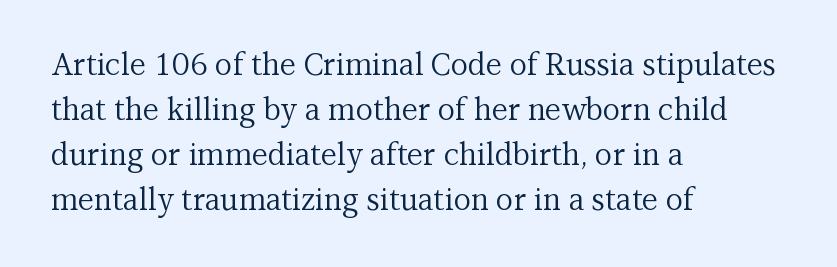
The image shows 30 px regular-weight serif type, upright; set left-aligned, normal line spacing (1.5x), normal letter spacing, not underlined; medium stroke contrast and a medium x-height.
